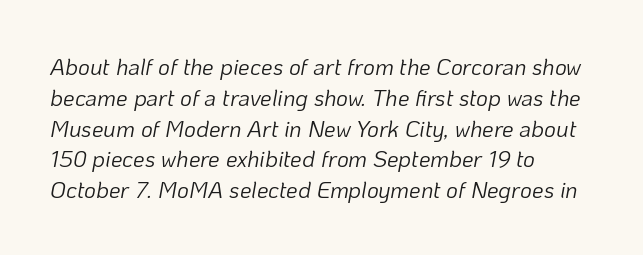
The image shows 23 px text type, italic (leaning right); set left-aligned, normal line spacing (1.34x), normal letter spacing, not underlined.
